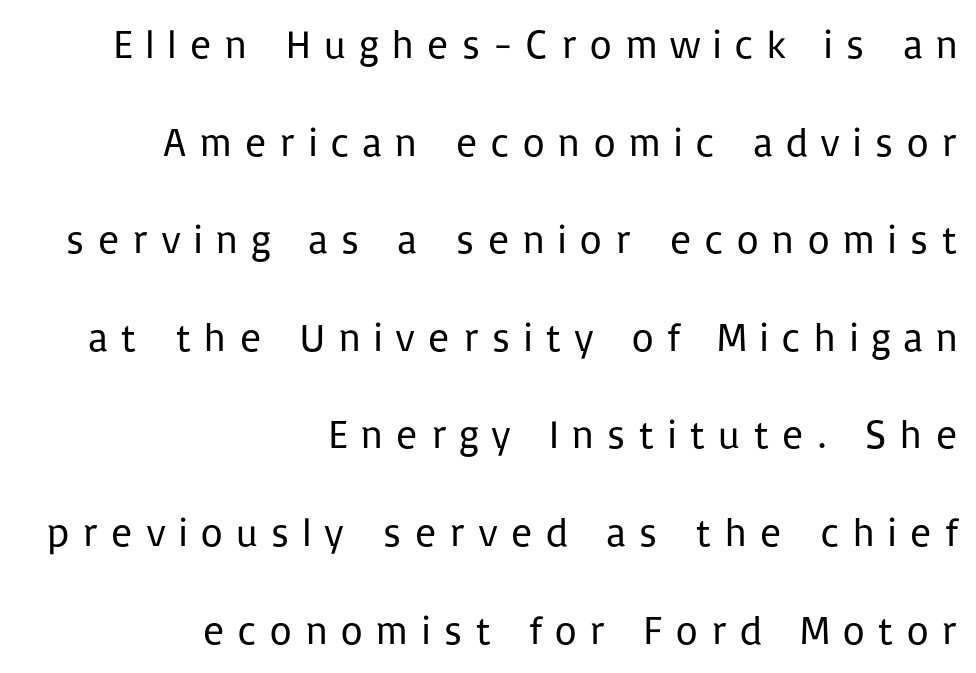
{"serif": "no", "italic": "no", "bold": "no", "weight": "regular", "width": "normal", "stroke_contrast": "low", "x_height": "medium", "monospaced": "no", "underline": "no", "align": "right", "line_spacing": "loose", "line_spacing_ratio": 2.44, "letter_spacing": "wide", "letter_spacing_em": 0.3, "glyph_px": 40}
